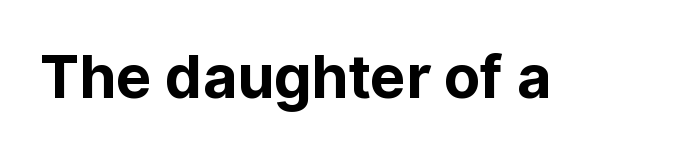
{"serif": "no", "italic": "no", "bold": "yes", "weight": "bold", "width": "normal", "stroke_contrast": "low", "x_height": "medium", "monospaced": "no", "underline": "no", "letter_spacing": "normal", "letter_spacing_em": 0.0, "glyph_px": 59}
